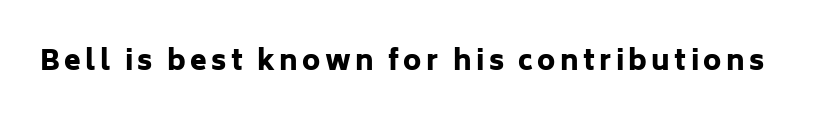
{"italic": "no", "bold": "yes", "underline": "no", "glyph_px": 27}
